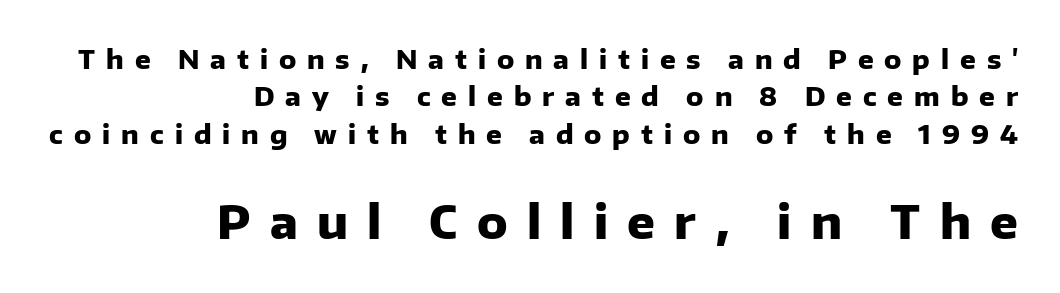
Looks like regular typesetting: each glyph gets only the width it needs. Each row of text sits above clean, open space. Upright lettering throughout. Line ends are locked; line starts wander. Which chunk is bigger? The second one — the bottom block dwarfs the top.
